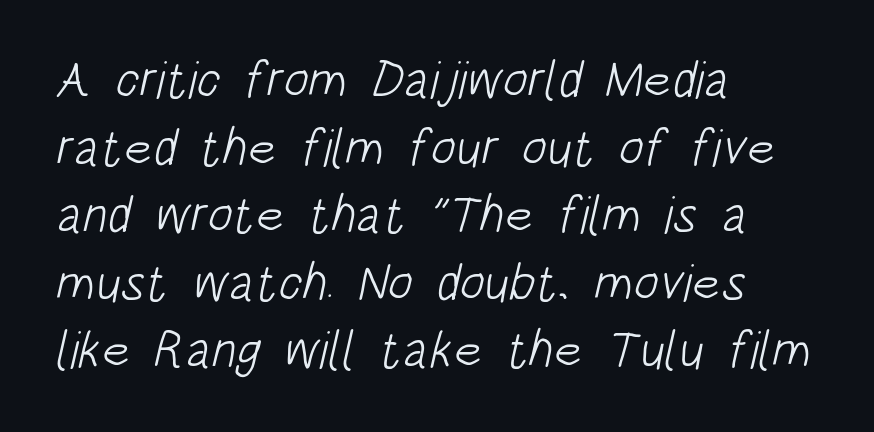
The image shows 52 px light, condensed sans-serif type; set left-aligned, normal line spacing (1.3x), normal letter spacing, not underlined; low stroke contrast and a large x-height.
